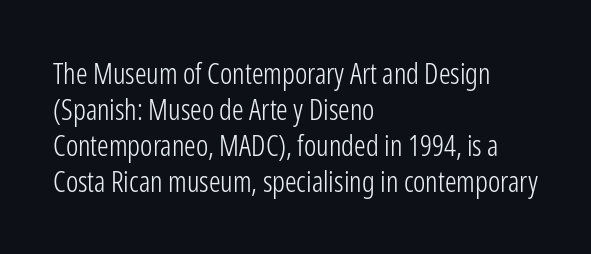
Q: Is the text bold? A: No.
Q: Is the text italic (slanted)? A: No, it is upright.
Q: Is the typeface a serif or a sans-serif typeface? A: Sans-serif.
Q: Is the text underlined? A: No.
Q: How is the paragraph aligned? A: Left-aligned.
Q: Is the spacing between letters normal or unusually wide? A: Normal.
Q: Width (condensed, normal, or wide)? A: Condensed.
Q: Stroke contrast? A: Low.
Q: x-height? A: Medium.
Q: Monospaced? A: No.
